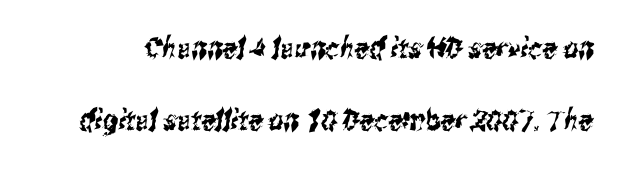
Q: Is the typeface a serif or a sans-serif typeface? A: Sans-serif.
Q: Is the text underlined? A: No.
Q: Is the spacing between letters normal or unusually wide? A: Normal.
Q: Is the spacing between lines tight, normal or loose? A: Loose.
Q: Width (condensed, normal, or wide)? A: Condensed.
Q: Stroke contrast? A: Medium.
Q: x-height? A: Medium.
Q: Monospaced? A: No.
